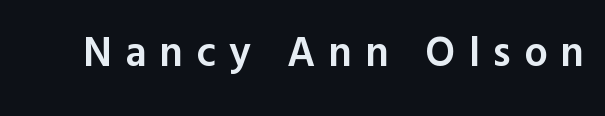
Caption: semibold face, moderately heavy strokes. The rendering uses natural spacing where letterforms have individual widths. The horizontal fit of the characters is loose and conspicuously gappy. This is sans-serif lettering, the kind often seen on screens and signage. Posture: vertical.
